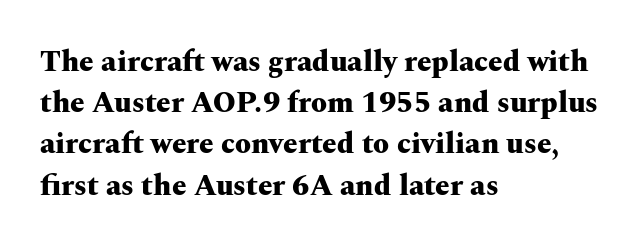
{"serif": "yes", "italic": "no", "bold": "yes", "weight": "heavy", "width": "wide", "stroke_contrast": "medium", "x_height": "medium", "monospaced": "no", "underline": "no", "align": "left", "line_spacing": "normal", "line_spacing_ratio": 1.42, "letter_spacing": "normal", "letter_spacing_em": 0.0, "glyph_px": 29}
